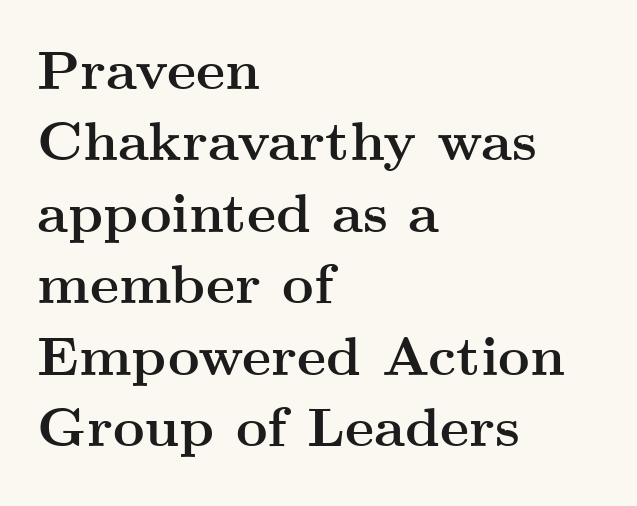
{"serif": "yes", "italic": "no", "bold": "yes", "weight": "semibold", "width": "wide", "stroke_contrast": "medium", "x_height": "small", "monospaced": "no", "underline": "no", "align": "left", "line_spacing": "normal", "line_spacing_ratio": 1.3, "letter_spacing": "normal", "letter_spacing_em": 0.0, "glyph_px": 55}
